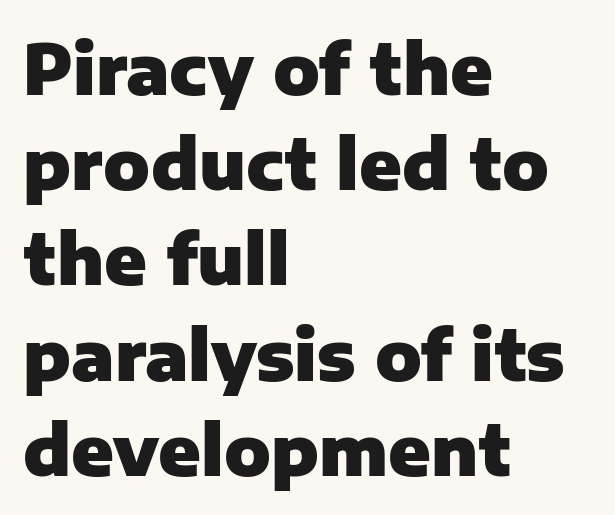
{"serif": "no", "italic": "no", "bold": "yes", "weight": "heavy", "width": "normal", "stroke_contrast": "low", "x_height": "medium", "monospaced": "no", "underline": "no", "align": "left", "line_spacing": "normal", "line_spacing_ratio": 1.38, "letter_spacing": "normal", "letter_spacing_em": 0.0, "glyph_px": 69}
